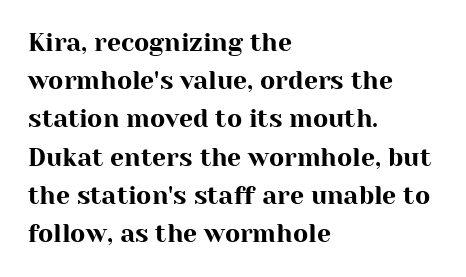
The image shows 25 px text type, upright; set left-aligned, normal line spacing (1.53x), normal letter spacing, not underlined.
